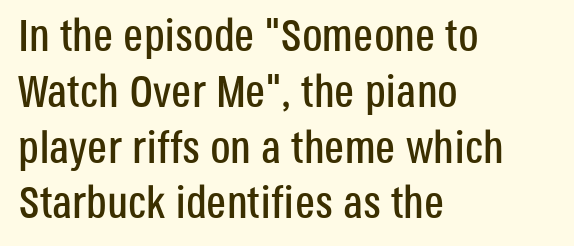
The passage shown has conventional tracking throughout. In terms of posture, this sample is upright. The passage shown is typeset with a sans-serif family. The setting favours the left margin, as ordinary paragraphs usually do. The strip under each line holds only bare page. Do the characters align in a grid? No, the font is proportional.
